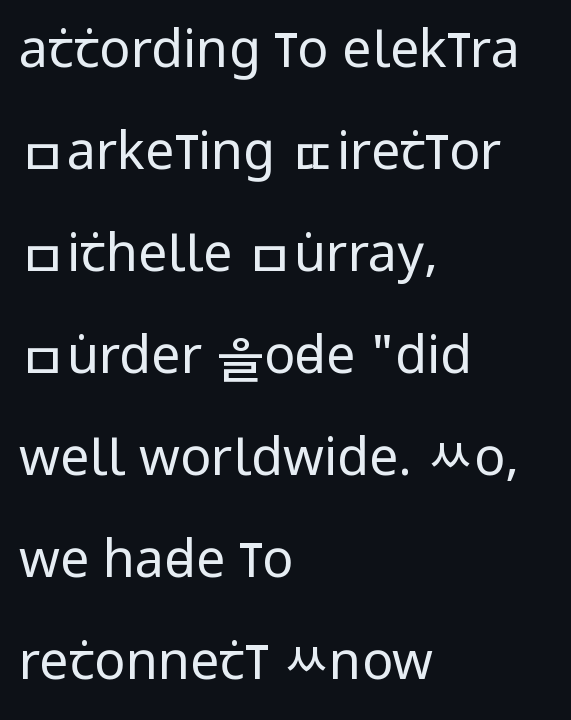
{"serif": "no", "italic": "no", "bold": "no", "weight": "regular", "width": "condensed", "stroke_contrast": "low", "x_height": "large", "monospaced": "no", "underline": "no", "align": "left", "line_spacing": "loose", "line_spacing_ratio": 1.96, "letter_spacing": "normal", "letter_spacing_em": 0.0, "glyph_px": 52}
